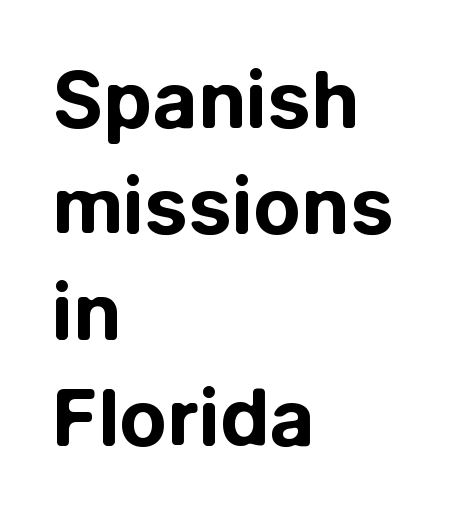
Q: Is the text bold? A: Yes.
Q: Is the text italic (slanted)? A: No, it is upright.
Q: Is the typeface a serif or a sans-serif typeface? A: Sans-serif.
Q: Is the text underlined? A: No.
Q: How is the paragraph aligned? A: Left-aligned.
Q: Is the spacing between letters normal or unusually wide? A: Normal.
Q: Is the spacing between lines tight, normal or loose? A: Normal.
Q: Width (condensed, normal, or wide)? A: Normal.
Q: Stroke contrast? A: Low.
Q: x-height? A: Medium.
Q: Monospaced? A: No.
